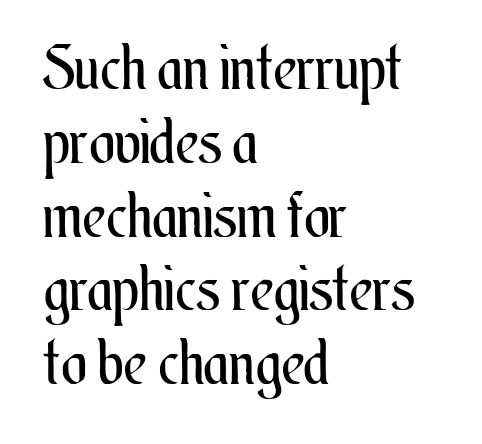
The image shows 61 px regular-weight, condensed type, upright; set left-aligned, line spacing 1.21x, normal letter spacing, not underlined; medium stroke contrast and a small x-height.
